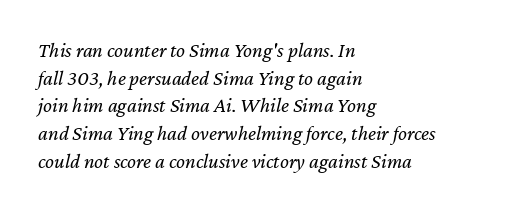
The image shows 21 px text type, italic (leaning right); set left-aligned, normal line spacing (1.32x), normal letter spacing, not underlined.
